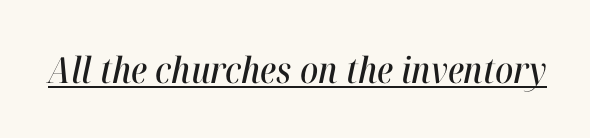
{"italic": "yes", "lean": "right", "slant_degrees": 12, "width": "condensed", "stroke_contrast": "high", "x_height": "medium", "monospaced": "no", "underline": "yes", "letter_spacing": "normal", "letter_spacing_em": 0.0, "glyph_px": 36}
